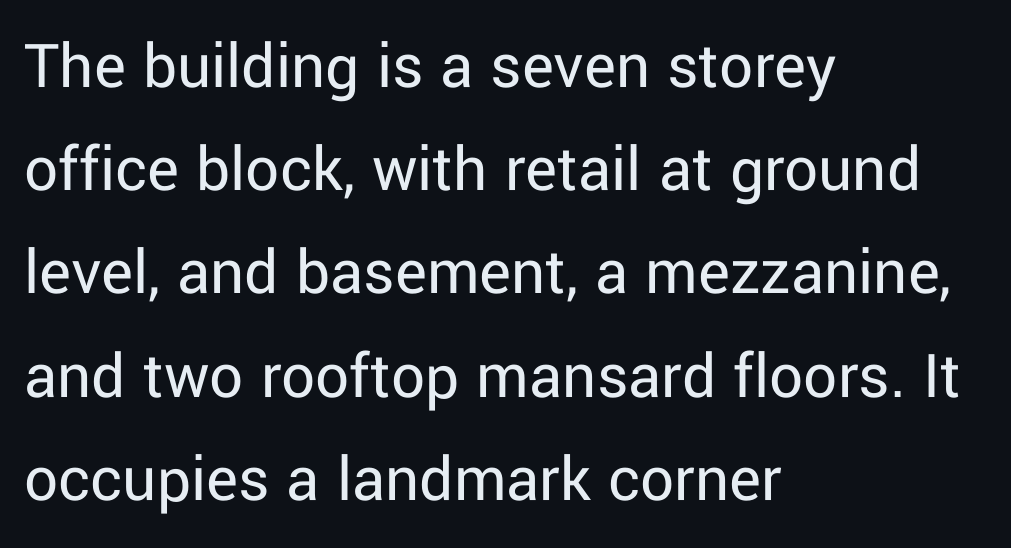
When letters stand straight like this, we call the style roman or upright. Rule under the text: the space is simply empty. A typesetter would call this proportional, since set widths differ per character. Nothing unusual about the tracking: characters are spaced as the font intends. Where is the straight margin? On the left.
